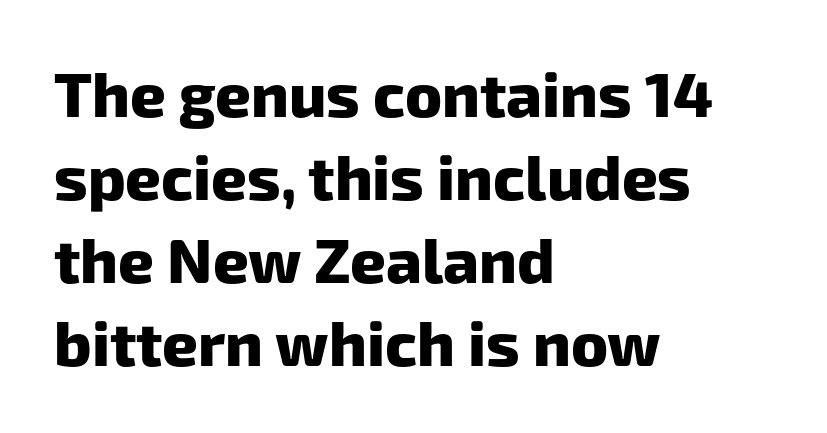
{"serif": "no", "bold": "yes", "weight": "heavy", "width": "normal", "stroke_contrast": "low", "x_height": "medium", "monospaced": "no", "underline": "no", "align": "left", "line_spacing": "normal", "line_spacing_ratio": 1.34, "letter_spacing": "normal", "letter_spacing_em": 0.0, "glyph_px": 62}
